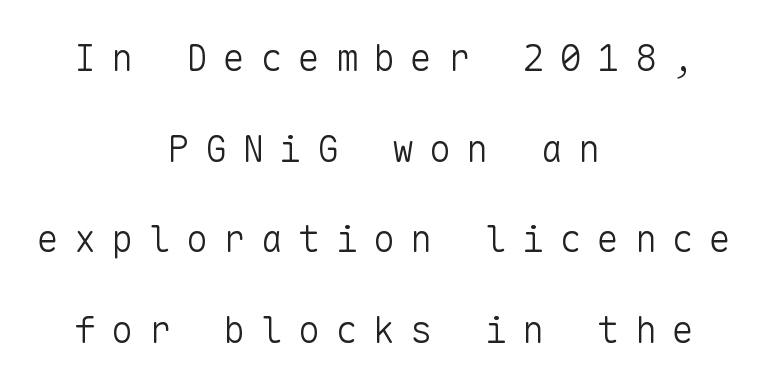
Is this a fixed-width face? Yes — each glyph sits in an identical cell. A typesetter would call this leading open, well beyond the default. This rendering features lettering with no underline. The font sits on the lighter half of the weight spectrum, regular included.
